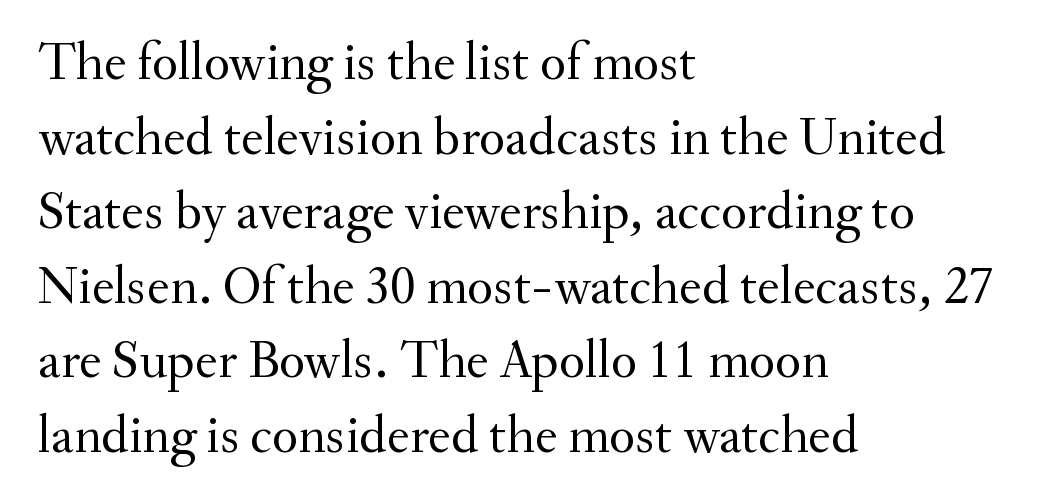
The image shows 54 px regular-weight serif type, upright; set left-aligned, normal line spacing (1.38x), normal letter spacing, not underlined; medium stroke contrast and a small x-height.
